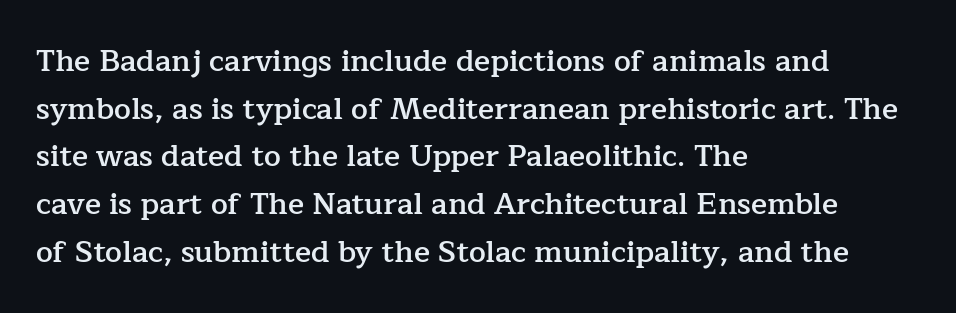
{"serif": "yes", "italic": "no", "bold": "semi", "weight": "semibold", "width": "normal", "stroke_contrast": "low", "x_height": "medium", "monospaced": "no", "underline": "no", "align": "left", "line_spacing": "normal", "line_spacing_ratio": 1.59, "letter_spacing": "normal", "letter_spacing_em": 0.0, "glyph_px": 30}
